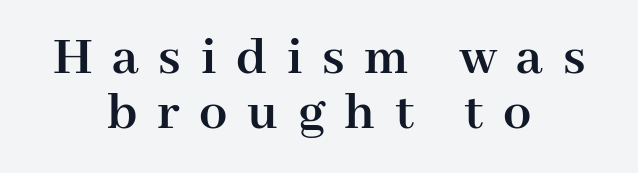
The image shows 56 px semibold serif type, upright; set centered, tight line spacing (0.98x), unusually wide letter spacing (+0.35 em), not underlined; high stroke contrast and a medium x-height.
